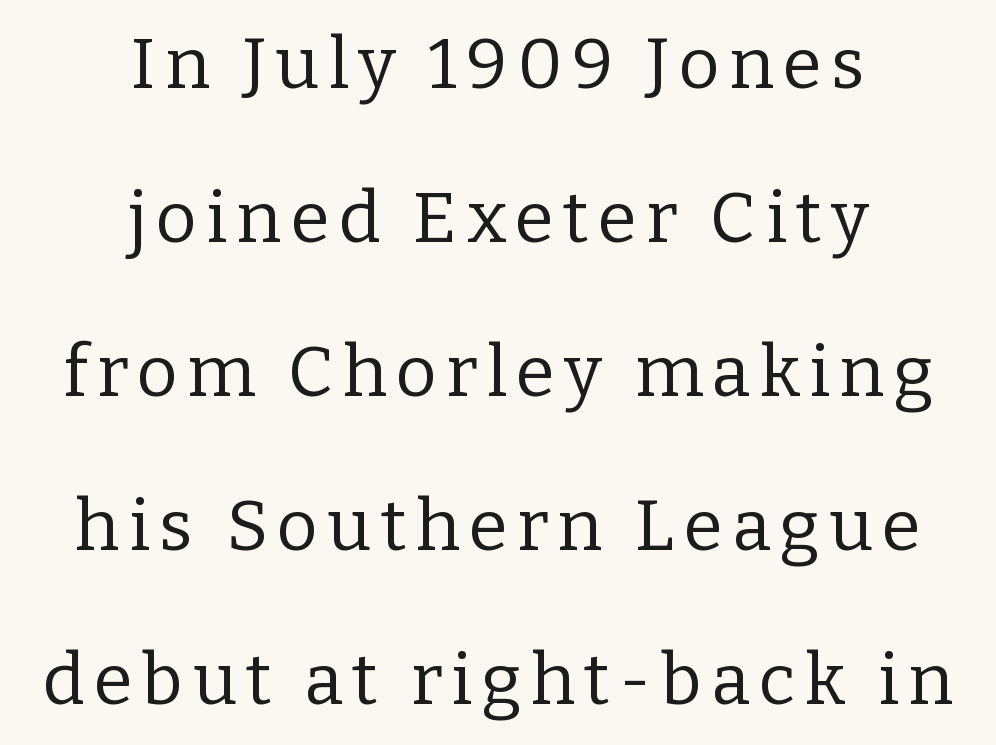
Q: Is the text bold? A: No.
Q: Is the text italic (slanted)? A: No, it is upright.
Q: Is the typeface a serif or a sans-serif typeface? A: Serif.
Q: Is the text underlined? A: No.
Q: How is the paragraph aligned? A: Centered.
Q: Is the spacing between lines tight, normal or loose? A: Loose.
Q: Width (condensed, normal, or wide)? A: Normal.
Q: Stroke contrast? A: Low.
Q: x-height? A: Medium.
Q: Monospaced? A: No.
